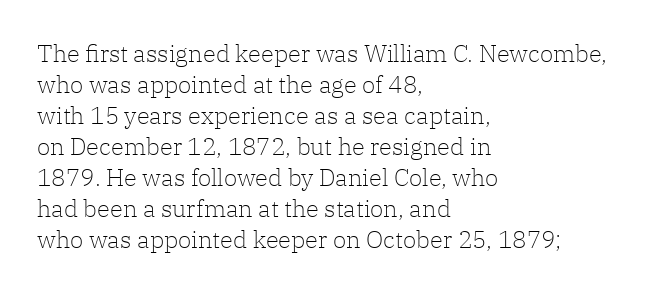
These lines keep a tight, regular rhythm from letter to letter. Notice how descenders clear the ascenders below comfortably — that's standard leading. These lines were composed using upright roman letters. One-word summary of the alignment: left. Nobody drew a line under any word here. The typesetting does not lean heavy: it is not bold.
